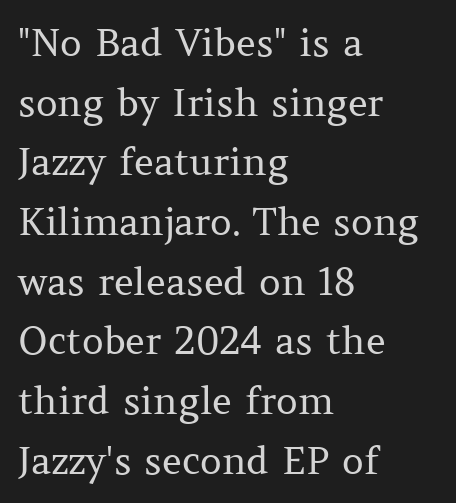
Italic: no, the glyphs are upright roman. The space beneath each line is pristine and unruled. The rendering uses natural spacing where letterforms have individual widths. The designer left line spacing at the default. Which margin do the lines hug? The left one — the right edge is uneven.
